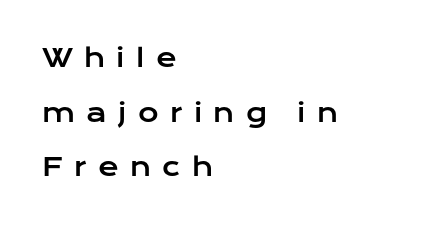
Q: Is the text italic (slanted)? A: No, it is upright.
Q: Is the text underlined? A: No.
Q: How is the paragraph aligned? A: Left-aligned.
Q: Is the spacing between letters normal or unusually wide? A: Unusually wide.
Q: Is the spacing between lines tight, normal or loose? A: Loose.
